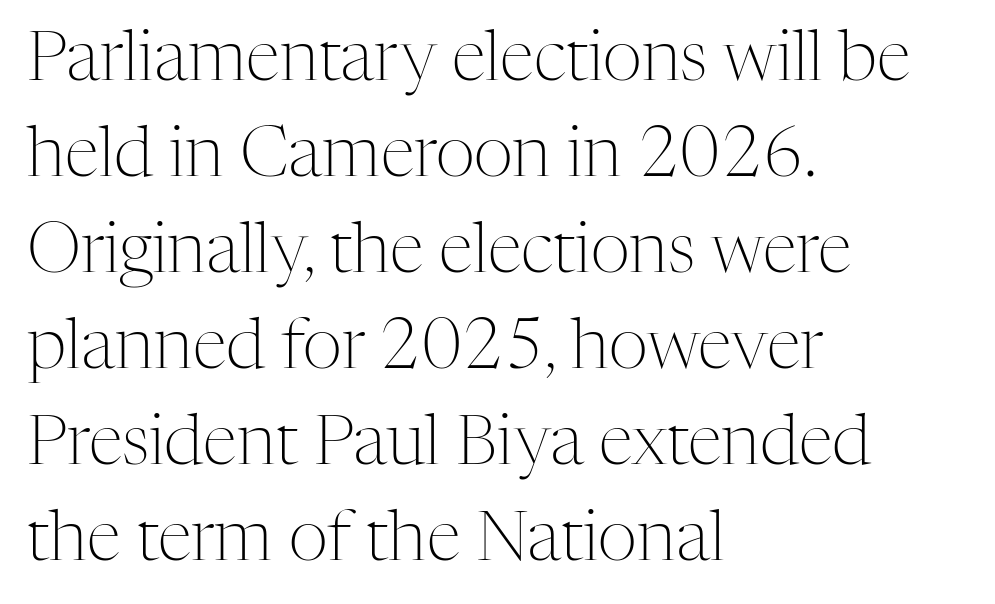
Q: Is the text bold? A: No.
Q: Is the text italic (slanted)? A: No, it is upright.
Q: Is the typeface a serif or a sans-serif typeface? A: Serif.
Q: Is the text underlined? A: No.
Q: How is the paragraph aligned? A: Left-aligned.
Q: Is the spacing between letters normal or unusually wide? A: Normal.
Q: Is the spacing between lines tight, normal or loose? A: Normal.
Q: Width (condensed, normal, or wide)? A: Normal.
Q: Stroke contrast? A: Medium.
Q: x-height? A: Medium.
Q: Monospaced? A: No.
